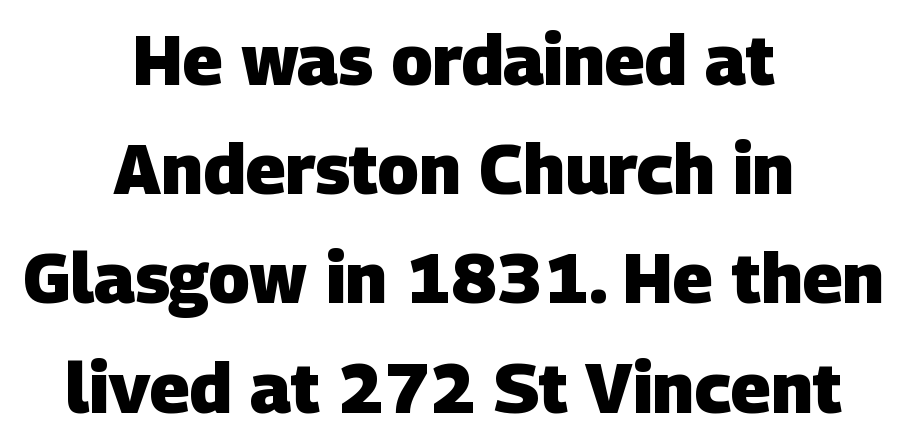
Q: Is the text bold? A: Yes.
Q: Is the typeface a serif or a sans-serif typeface? A: Sans-serif.
Q: Is the text underlined? A: No.
Q: How is the paragraph aligned? A: Centered.
Q: Is the spacing between letters normal or unusually wide? A: Normal.
Q: Is the spacing between lines tight, normal or loose? A: Normal.
Q: Width (condensed, normal, or wide)? A: Normal.
Q: Stroke contrast? A: Low.
Q: x-height? A: Large.
Q: Monospaced? A: No.
